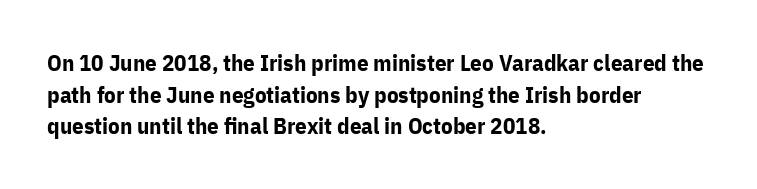
The image shows 23 px bold type, upright; set left-aligned, normal line spacing (1.38x), normal letter spacing, not underlined.
